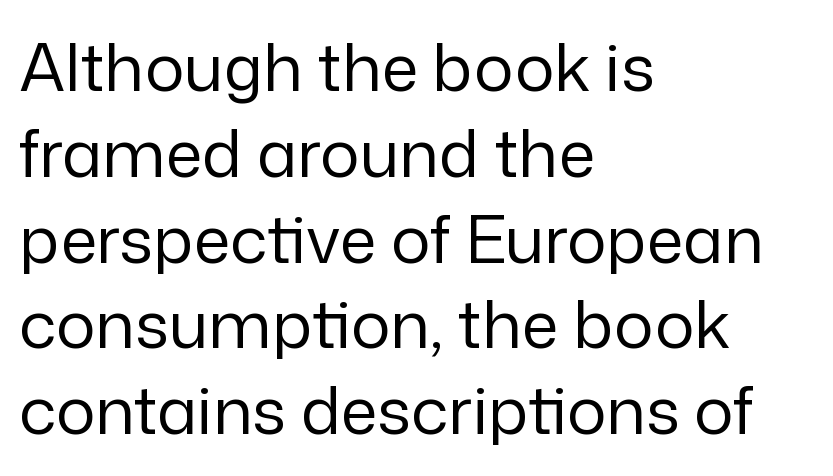
This rendering uses left alignment, leaving the right contour irregular. Rule under the text: the space is simply empty. Each letter keeps its own natural width here, so spacing adapts to shape. Regarding serifs, this sample does without them. A roman cut, with each character standing at attention.
